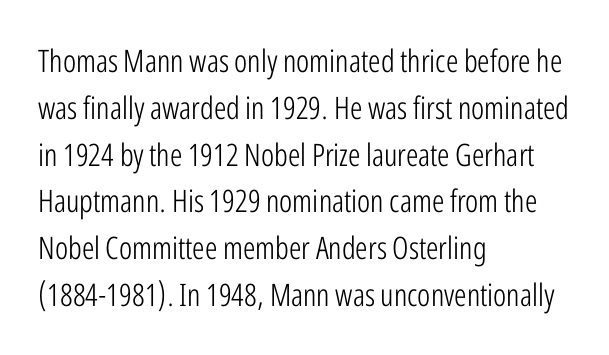
Honestly, there is no underline to notice here at all. The letterforms sit shoulder to shoulder at normal distance. You can tell from the bare stems that sans-serif type was used. Is this a heavy cut? Hardly; it is regular or lighter. Posture: vertical. Leading: standard.
